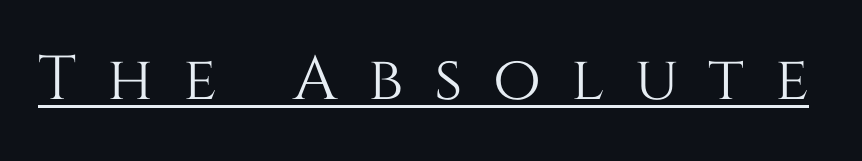
The image shows 62 px text type, upright; set unusually wide letter spacing (+0.49 em), underlined; medium stroke contrast and a large x-height.
